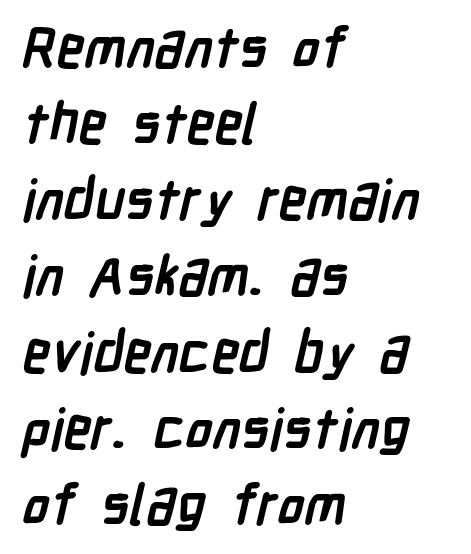
The image shows 56 px semibold, condensed sans-serif type; set left-aligned, normal line spacing (1.36x), normal letter spacing, not underlined; low stroke contrast and a medium x-height.
